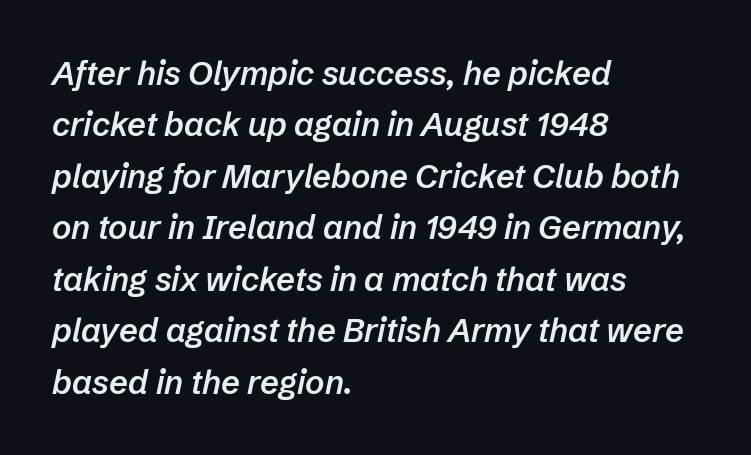
{"italic": "yes", "lean": "right", "slant_degrees": 12, "bold": "semi", "weight": "semibold", "width": "normal", "stroke_contrast": "low", "x_height": "medium", "monospaced": "no", "underline": "no", "align": "left", "line_spacing": "normal", "line_spacing_ratio": 1.56, "letter_spacing": "normal", "letter_spacing_em": 0.0, "glyph_px": 33}
